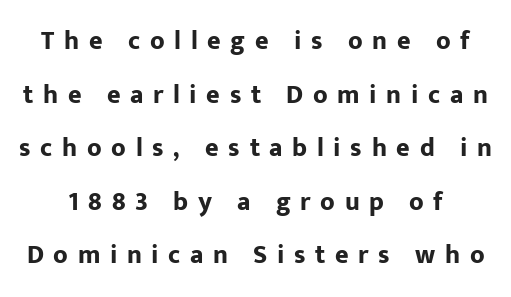
Look at the tracking — it's clearly loosened, letters drifting apart. Every character sits straight up, as roman type does. Whoever set this chose breathing room over compactness in the vertical rhythm. Underline: absent. Compared with an ordinary text face, these strokes are far heavier — a full bold.
